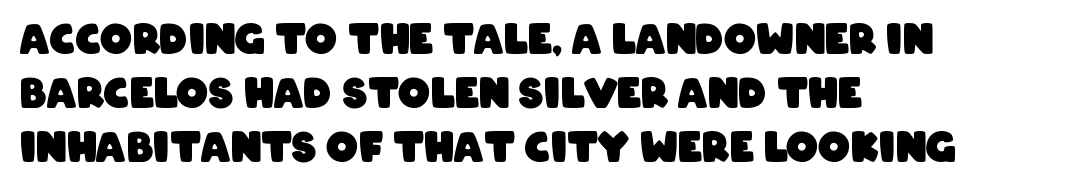
You could call the tracking neutral — neither tight nor loose. A typesetter would label this face a sans. Short and long lines alike share a common starting point at left. The rendering uses natural spacing where letterforms have individual widths.
